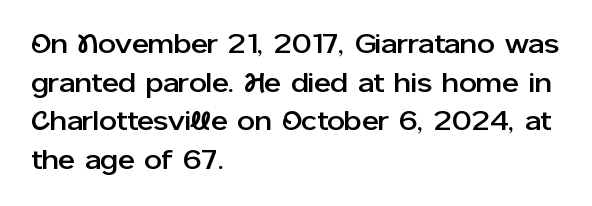
Leftover space on each line is placed entirely after the last word. Grotesque or geometric, the face here clearly has no serifs. Notice how the stems are strictly vertical — no italics here. The gap between lines stays unmarked. The face used here is proportionally spaced, like ordinary book or web type. The vertical gap from one line to the next is medium.
